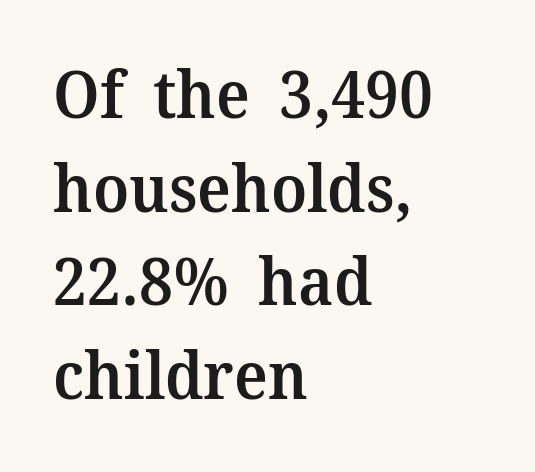
{"serif": "yes", "italic": "no", "bold": "semi", "weight": "semibold", "width": "normal", "stroke_contrast": "medium", "x_height": "medium", "monospaced": "no", "underline": "no", "align": "left", "line_spacing": "normal", "line_spacing_ratio": 1.44, "letter_spacing": "normal", "letter_spacing_em": 0.0, "glyph_px": 65}
